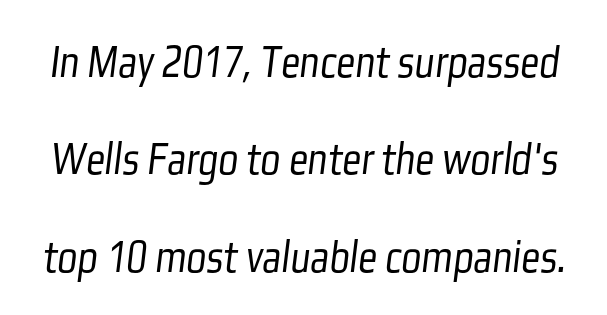
The image shows 47 px light, condensed sans-serif type; set loose line spacing (2.07x), normal letter spacing, not underlined; low stroke contrast and a medium x-height.
